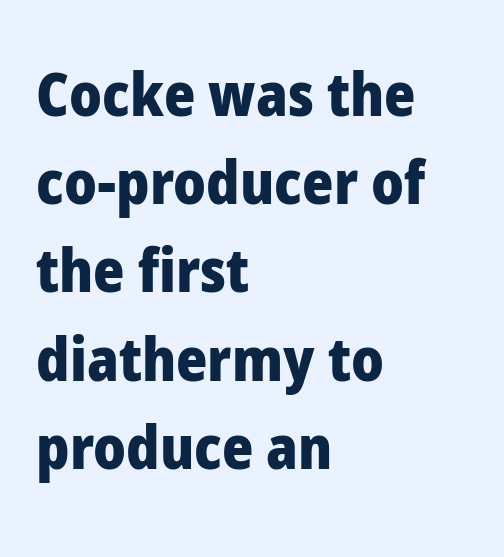
The image shows 60 px heavy sans-serif type, upright; set left-aligned, normal line spacing (1.47x), normal letter spacing, not underlined; low stroke contrast and a medium x-height.
